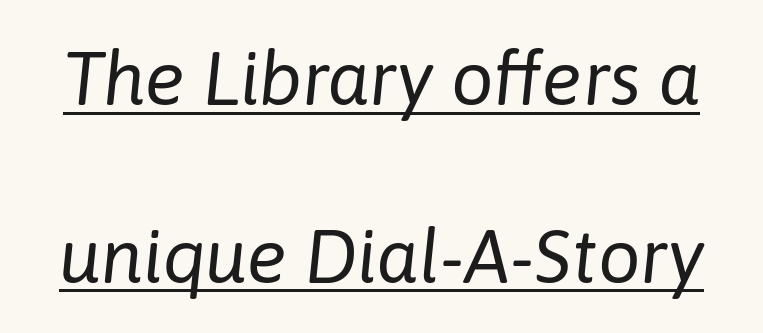
{"italic": "yes", "lean": "right", "slant_degrees": 6, "bold": "no", "weight": "regular", "width": "normal", "stroke_contrast": "low", "x_height": "medium", "monospaced": "no", "underline": "yes", "line_spacing": "loose", "line_spacing_ratio": 2.37, "letter_spacing": "normal", "letter_spacing_em": 0.0, "glyph_px": 75}
